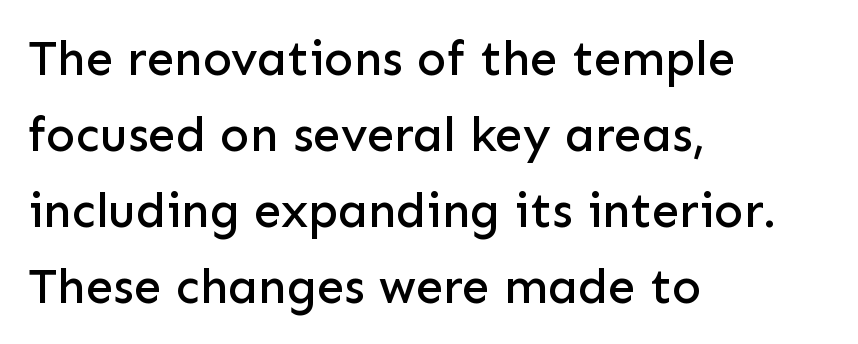
{"serif": "no", "italic": "no", "width": "normal", "stroke_contrast": "low", "x_height": "medium", "monospaced": "no", "underline": "no", "align": "left", "line_spacing": "normal", "line_spacing_ratio": 1.55, "letter_spacing": "normal", "letter_spacing_em": 0.0, "glyph_px": 49}
